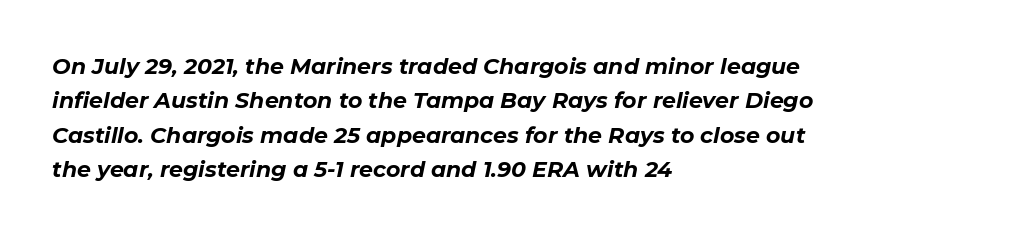
The image shows 22 px bold type, italic (leaning right); set left-aligned, normal line spacing (1.56x), normal letter spacing, not underlined.
